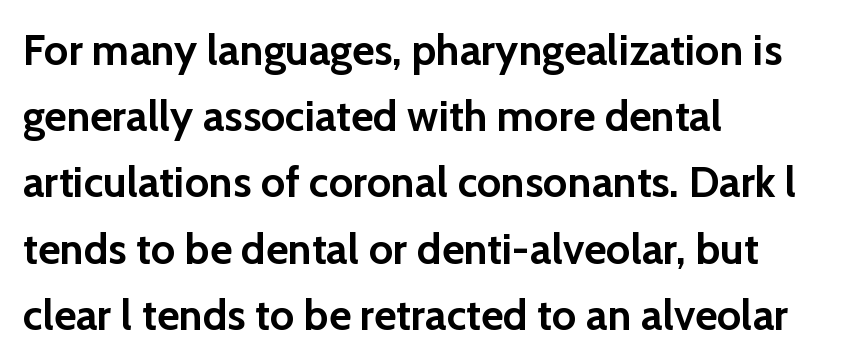
Every letter is thick-stroked: bold, no question. This rendering leaves character spacing at its baseline value. This sample uses an upright cut, with every glyph sitting square on the baseline. Each new line begins a customary step beneath the previous one.
